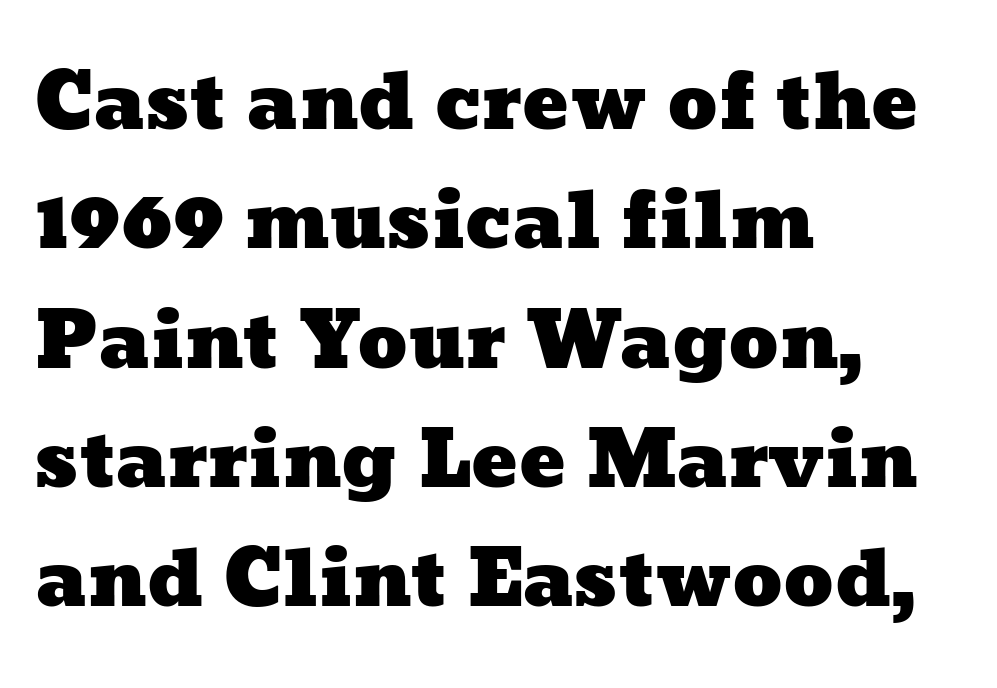
{"width": "wide", "stroke_contrast": "low", "x_height": "medium", "monospaced": "no", "underline": "no", "align": "left", "line_spacing": "normal", "line_spacing_ratio": 1.55, "letter_spacing": "normal", "letter_spacing_em": 0.0, "glyph_px": 77}
